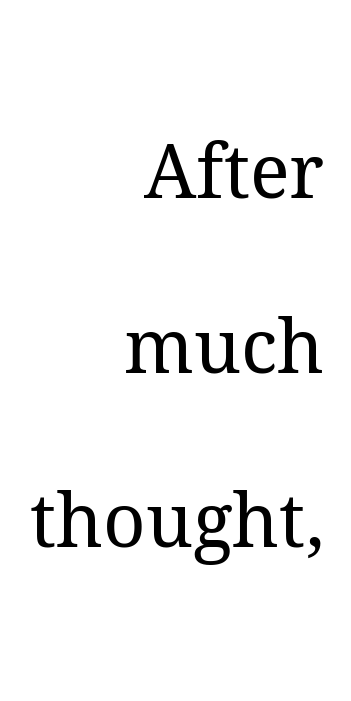
Q: Is the text bold? A: No.
Q: Is the text italic (slanted)? A: No, it is upright.
Q: Is the typeface a serif or a sans-serif typeface? A: Serif.
Q: Is the text underlined? A: No.
Q: How is the paragraph aligned? A: Right-aligned.
Q: Is the spacing between letters normal or unusually wide? A: Normal.
Q: Is the spacing between lines tight, normal or loose? A: Loose.
Q: Width (condensed, normal, or wide)? A: Normal.
Q: Stroke contrast? A: Medium.
Q: x-height? A: Medium.
Q: Monospaced? A: No.
